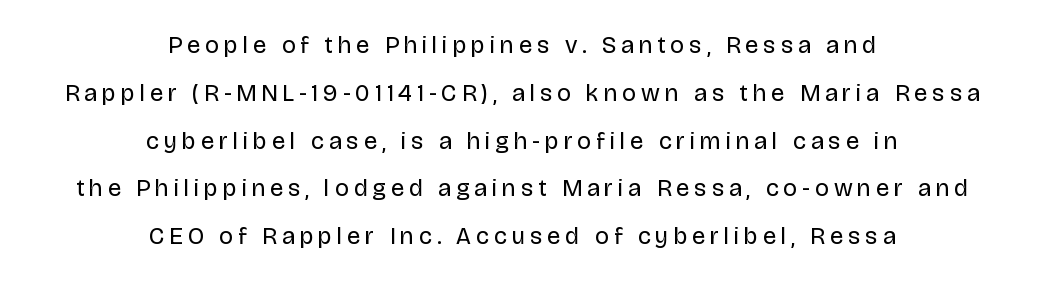
Q: Is the text bold? A: No.
Q: Is the text italic (slanted)? A: No, it is upright.
Q: Is the text underlined? A: No.
Q: How is the paragraph aligned? A: Centered.
Q: Is the spacing between letters normal or unusually wide? A: Unusually wide.
Q: Is the spacing between lines tight, normal or loose? A: Loose.
